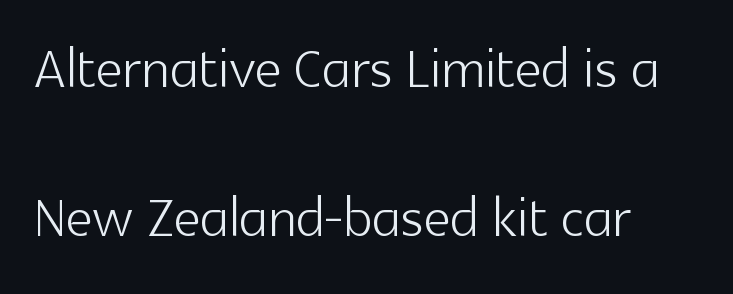
Q: Is the text bold? A: No.
Q: Is the text italic (slanted)? A: No, it is upright.
Q: Is the typeface a serif or a sans-serif typeface? A: Sans-serif.
Q: Is the text underlined? A: No.
Q: How is the paragraph aligned? A: Left-aligned.
Q: Is the spacing between letters normal or unusually wide? A: Normal.
Q: Is the spacing between lines tight, normal or loose? A: Loose.
Q: Width (condensed, normal, or wide)? A: Normal.
Q: x-height? A: Medium.
Q: Monospaced? A: No.
